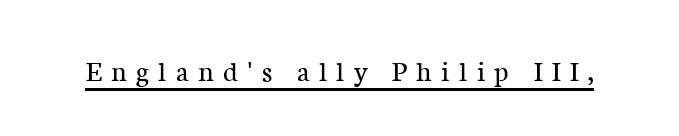
This is the regular roman posture of the typeface. Does the type have serifs? Yes, each stem ends in a small foot. Spacing verdict: proportional, widths tailored to each character. A typographer would call this underscored text.
